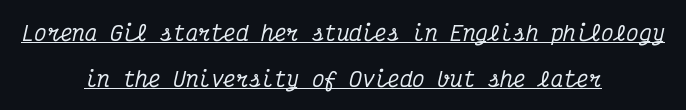
{"italic": "yes", "lean": "right", "slant_degrees": 12, "underline": "yes", "align": "center", "line_spacing": "loose", "line_spacing_ratio": 2.17, "letter_spacing": "normal", "letter_spacing_em": 0.0, "glyph_px": 21}
